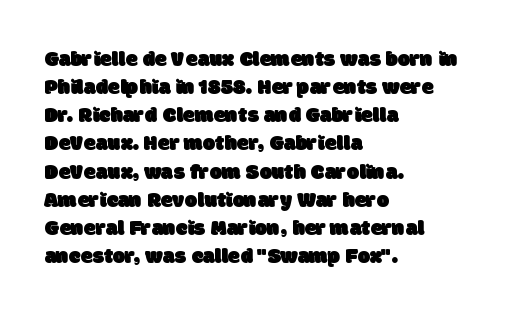
Q: Is the text underlined? A: No.
Q: How is the paragraph aligned? A: Left-aligned.
Q: Is the spacing between letters normal or unusually wide? A: Normal.
Q: Is the spacing between lines tight, normal or loose? A: Normal.
